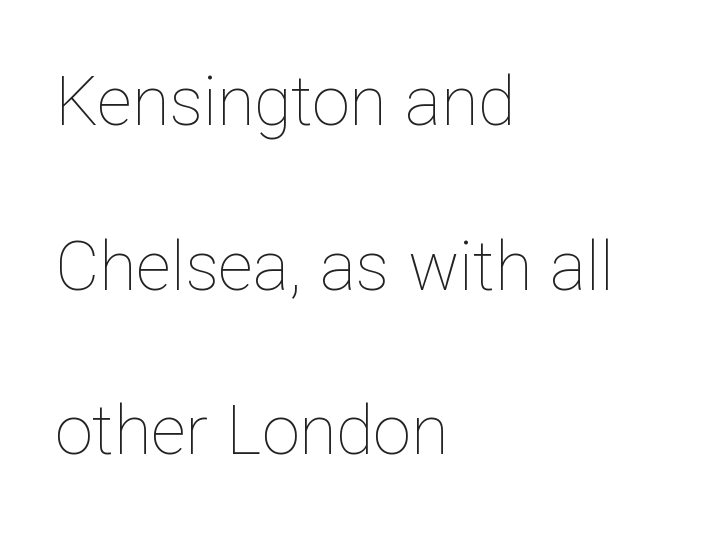
Q: Is the text bold? A: No.
Q: Is the text italic (slanted)? A: No, it is upright.
Q: Is the text underlined? A: No.
Q: How is the paragraph aligned? A: Left-aligned.
Q: Is the spacing between letters normal or unusually wide? A: Normal.
Q: Is the spacing between lines tight, normal or loose? A: Loose.
Q: Width (condensed, normal, or wide)? A: Normal.
Q: Stroke contrast? A: Low.
Q: x-height? A: Medium.
Q: Monospaced? A: No.
